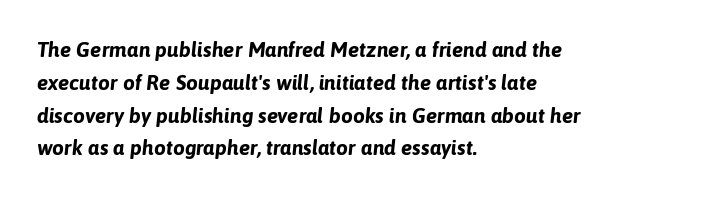
A dark, heavy texture on the line: the type is bold. A clean baseline with only descenders dipping below it. The block of text has a typical density, with ordinary space between rows. The lines in this sample share a left origin and differ only in where they stop.
